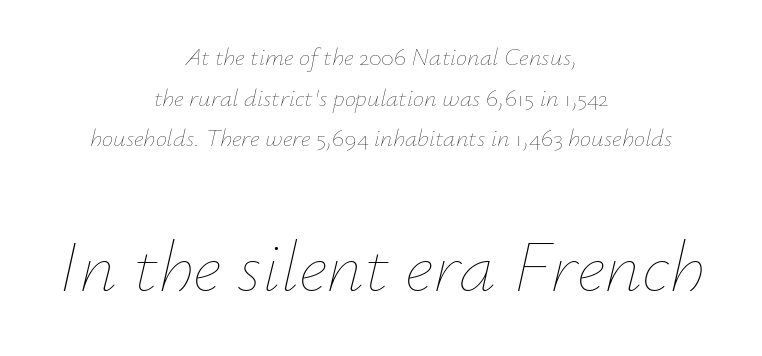
Q: Is the text bold? A: No.
Q: Is the text italic (slanted)? A: Yes, it leans right by about 12 degrees.
Q: Is the text underlined? A: No.
Q: How is the paragraph aligned? A: Centered.
Q: Is the spacing between letters normal or unusually wide? A: Normal.
Q: Is the spacing between lines tight, normal or loose? A: Normal.
Q: Which block of text is set in a larger size, the first (top) or the second (bottom)? A: The second (bottom) one.
Q: Width (condensed, normal, or wide)? A: Normal.
Q: Stroke contrast? A: Low.
Q: x-height? A: Small.
Q: Monospaced? A: No.
